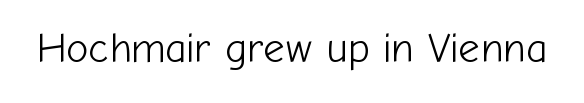
Descender tails drop into unmarked territory. The typeface chosen for these lines omits serifs. This is not heavy type; no bold has been used. Observe the ordinary spacing: letters are neighbours, not strangers. Tall strokes in this sample are plumb rather than angled.
